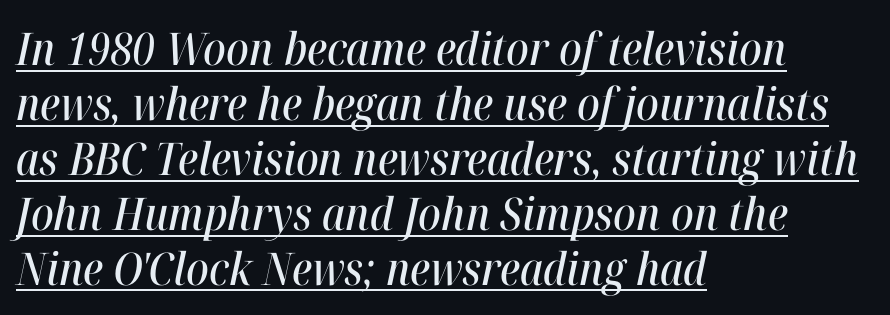
Quick note: underline on. Do the characters align in a grid? No, the font is proportional. The paragraph shown leans on its left margin. Default kerning and tracking; the words read as compact shapes. It's the slanting kind of type.
